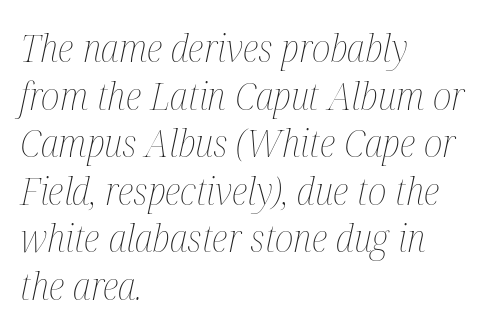
{"italic": "yes", "lean": "right", "slant_degrees": 12, "bold": "no", "weight": "thin", "width": "condensed", "stroke_contrast": "medium", "x_height": "medium", "monospaced": "no", "underline": "no", "align": "left", "line_spacing_ratio": 1.22, "letter_spacing": "normal", "letter_spacing_em": 0.0, "glyph_px": 39}
